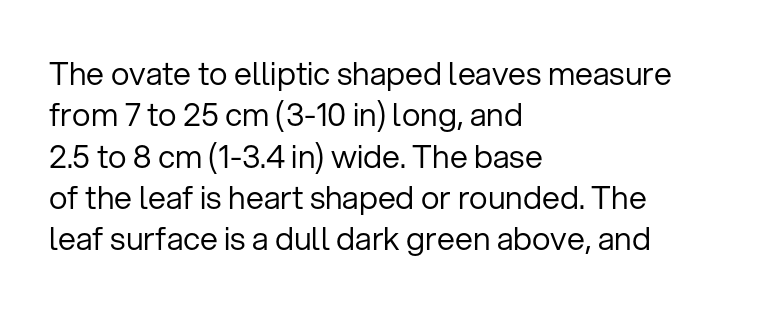
The image shows 32 px regular-weight sans-serif type, upright; set left-aligned, normal line spacing (1.29x), normal letter spacing, not underlined; low stroke contrast and a medium x-height.
